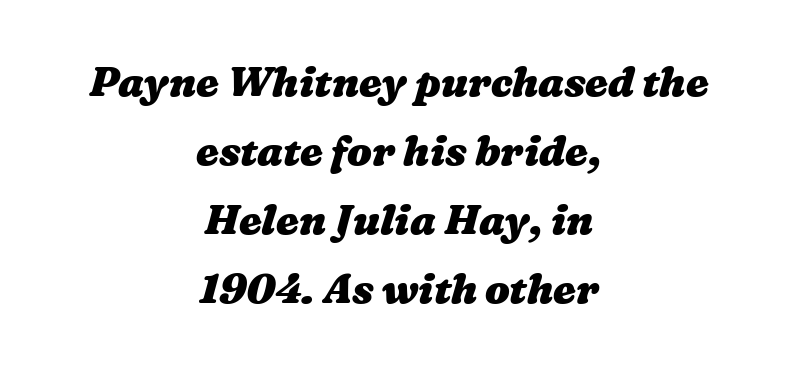
Q: Is the text bold? A: Yes.
Q: Is the text underlined? A: No.
Q: How is the paragraph aligned? A: Centered.
Q: Is the spacing between letters normal or unusually wide? A: Normal.
Q: Is the spacing between lines tight, normal or loose? A: Normal.
Q: Width (condensed, normal, or wide)? A: Wide.
Q: Stroke contrast? A: Medium.
Q: x-height? A: Medium.
Q: Monospaced? A: No.
